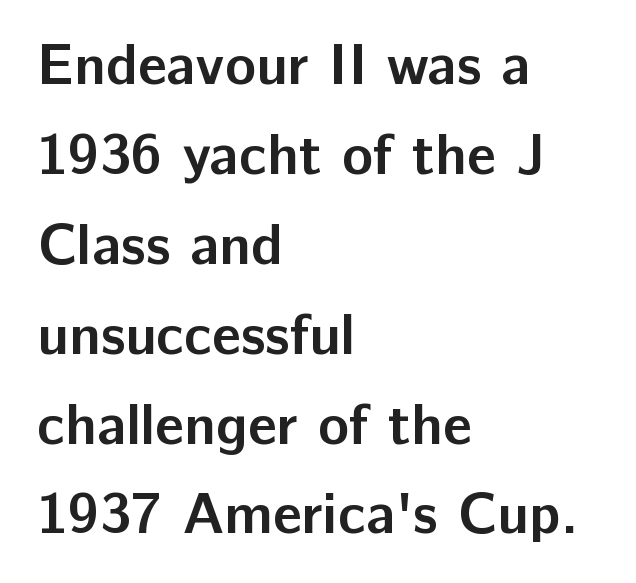
The image shows 58 px semibold sans-serif type, upright; set left-aligned, normal line spacing (1.55x), normal letter spacing, not underlined; low stroke contrast and a medium x-height.
